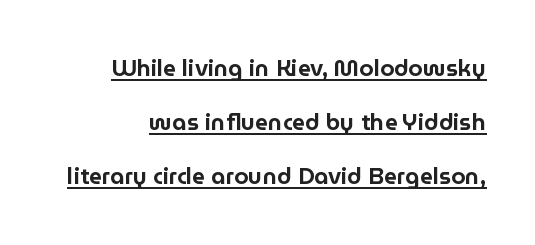
The image shows 23 px text type, upright; set loose line spacing (2.35x), normal letter spacing, underlined.
